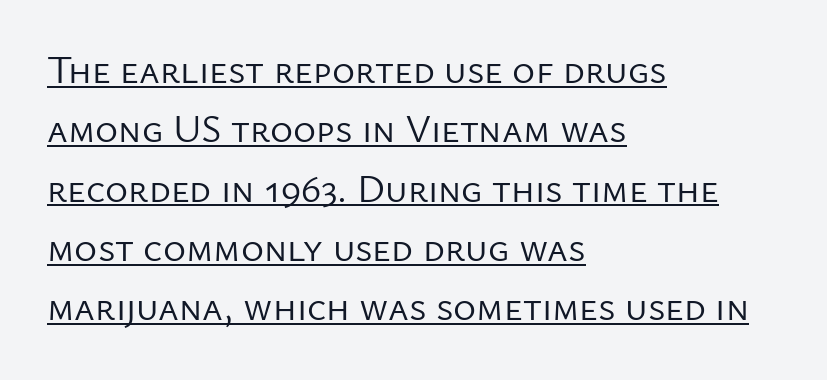
{"serif": "no", "italic": "no", "bold": "no", "weight": "regular", "width": "normal", "stroke_contrast": "low", "x_height": "medium", "monospaced": "no", "underline": "yes", "align": "left", "line_spacing": "normal", "line_spacing_ratio": 1.52, "letter_spacing": "normal", "letter_spacing_em": 0.0, "glyph_px": 39}
